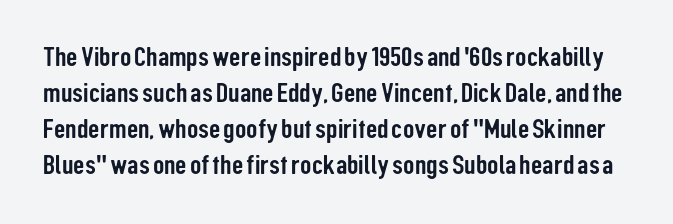
{"serif": "no", "italic": "no", "width": "condensed", "stroke_contrast": "low", "x_height": "medium", "monospaced": "no", "underline": "no", "line_spacing": "normal", "line_spacing_ratio": 1.29, "letter_spacing": "normal", "letter_spacing_em": 0.0, "glyph_px": 28}
